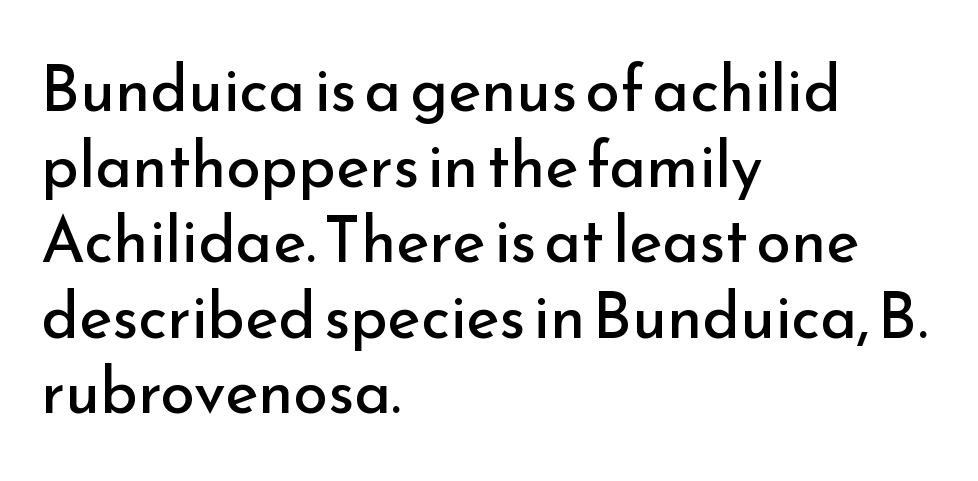
Q: Is the text bold? A: No.
Q: Is the text italic (slanted)? A: No, it is upright.
Q: Is the typeface a serif or a sans-serif typeface? A: Sans-serif.
Q: Is the text underlined? A: No.
Q: How is the paragraph aligned? A: Left-aligned.
Q: Is the spacing between letters normal or unusually wide? A: Normal.
Q: Width (condensed, normal, or wide)? A: Normal.
Q: Stroke contrast? A: Low.
Q: x-height? A: Small.
Q: Monospaced? A: No.
